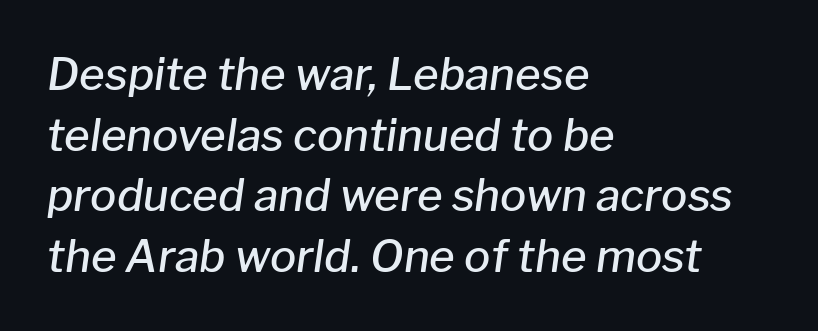
The image shows 44 px semibold type, italic (leaning right); set left-aligned, normal line spacing (1.38x), normal letter spacing, not underlined; low stroke contrast and a medium x-height.
